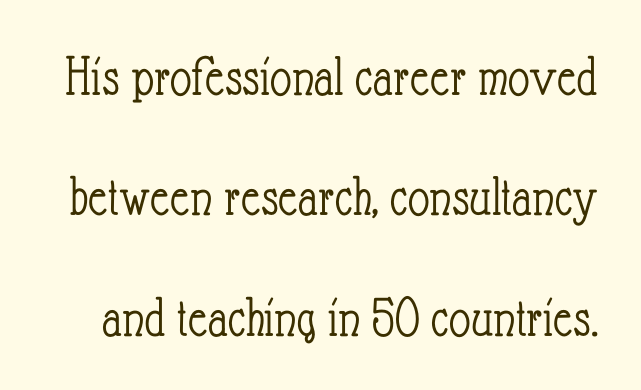
The image shows 59 px light, condensed type, upright; set loose line spacing (2.04x), normal letter spacing, not underlined; low stroke contrast and a small x-height.
